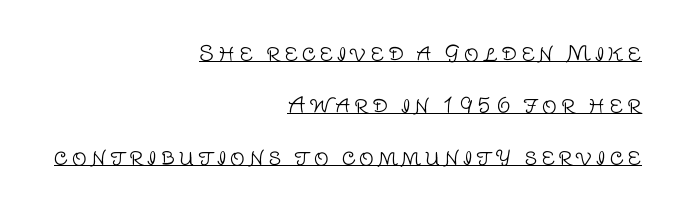
The image shows 21 px text type; set right-aligned, loose line spacing (2.47x), underlined.
